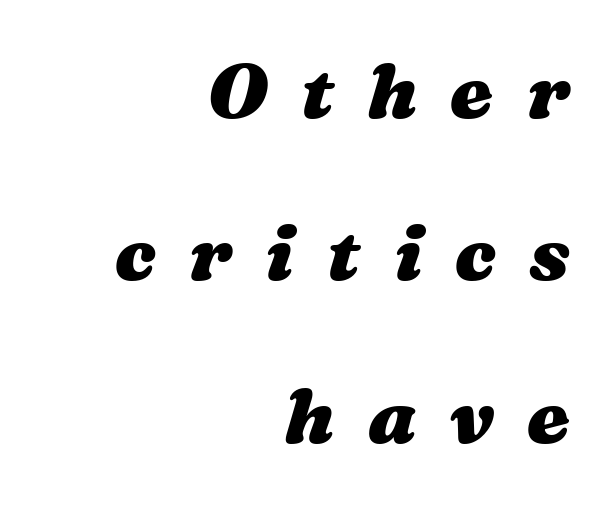
The image shows 77 px heavy, wide type, italic (leaning right); set right-aligned, loose line spacing (2.11x), unusually wide letter spacing (+0.43 em), not underlined; medium stroke contrast and a medium x-height.
